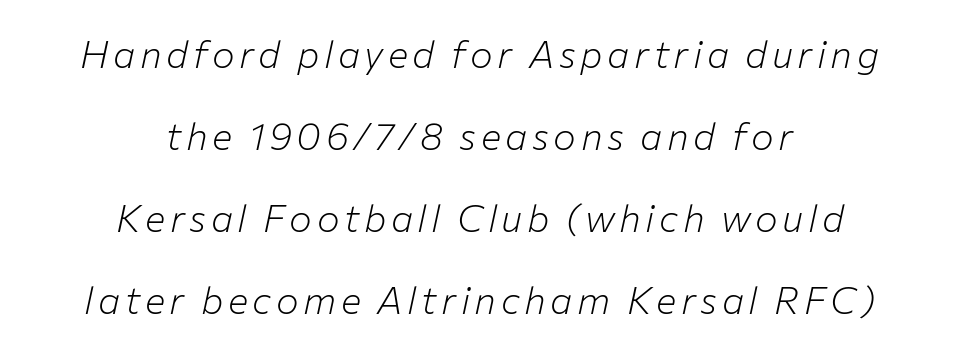
{"italic": "yes", "lean": "right", "slant_degrees": 12, "bold": "no", "weight": "light", "width": "normal", "stroke_contrast": "low", "x_height": "medium", "monospaced": "no", "underline": "no", "align": "center", "line_spacing": "loose", "line_spacing_ratio": 2.16, "glyph_px": 38}
